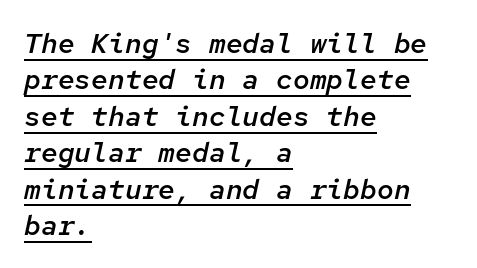
Q: Is the text bold? A: Semi-bold.
Q: Is the text italic (slanted)? A: Yes, it leans right by about 12 degrees.
Q: Is the text underlined? A: Yes.
Q: How is the paragraph aligned? A: Left-aligned.
Q: Is the spacing between letters normal or unusually wide? A: Normal.
Q: Is the spacing between lines tight, normal or loose? A: Normal.
Q: Width (condensed, normal, or wide)? A: Normal.
Q: Stroke contrast? A: Low.
Q: x-height? A: Medium.
Q: Monospaced? A: Yes.
